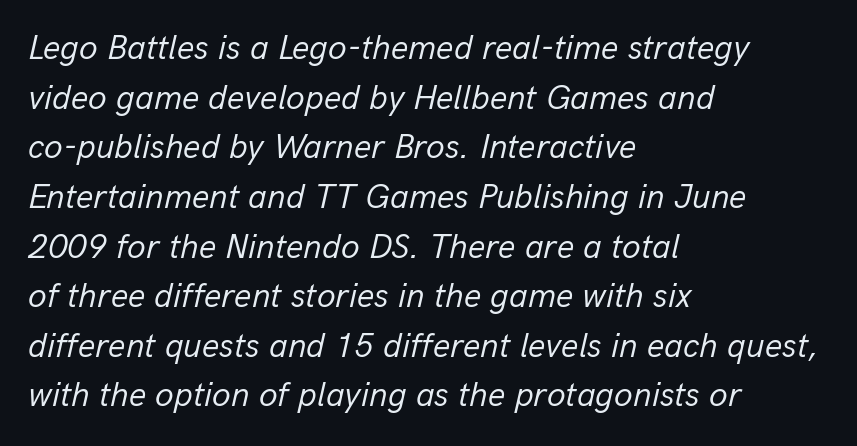
The image shows 34 px regular-weight type, italic (leaning right); set left-aligned, normal line spacing (1.46x), normal letter spacing, not underlined; low stroke contrast and a medium x-height.
